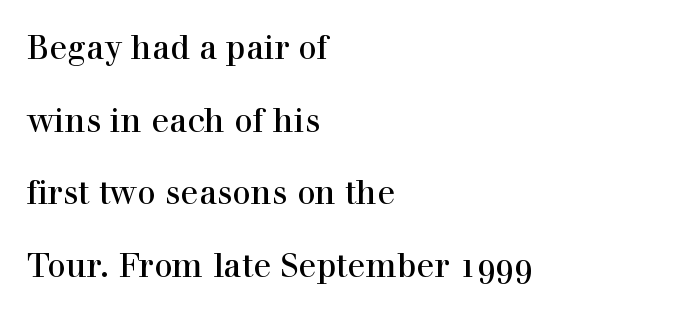
The letters stand upright; this is a roman face. The ragged edge is on the right, which tells us the setting is flush left. Successive baselines arrive slowly, with a big drop between each. The characters display serif detailing at their extremities. The horizontal fit of the characters is conventional and even.
